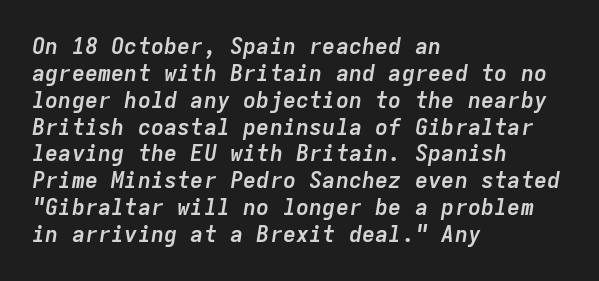
Q: Is the text bold? A: Yes.
Q: Is the text italic (slanted)? A: Yes, it leans right by about 9 degrees.
Q: Is the text underlined? A: No.
Q: How is the paragraph aligned? A: Left-aligned.
Q: Is the spacing between letters normal or unusually wide? A: Normal.
